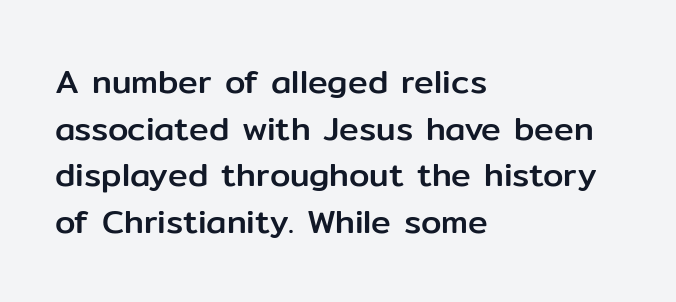
The zone under the glyphs is completely vacant. You could not count columns in this text — the font is proportionally spaced. Compared with typical paragraphs, the rows here are spaced about the same. This is roman type, the default non-slanted kind.
